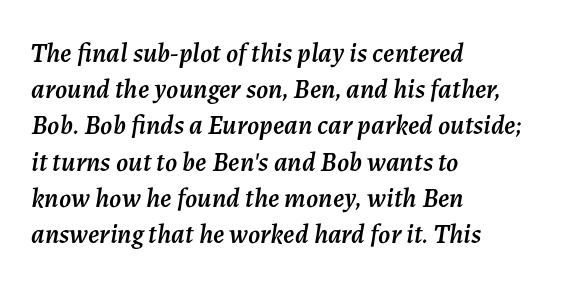
{"italic": "yes", "lean": "right", "slant_degrees": 7, "underline": "no", "align": "left", "line_spacing": "normal", "line_spacing_ratio": 1.34, "letter_spacing": "normal", "letter_spacing_em": 0.0, "glyph_px": 27}
